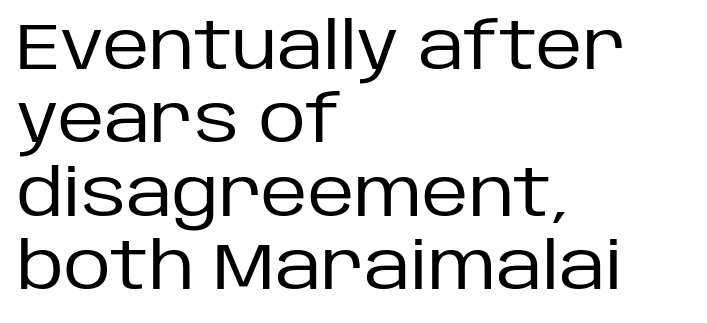
You could not count columns in this text — the font is proportionally spaced. Characters remain perfectly vertical along every line. No extra ink here — the face is not bold. Stroke terminals: plain, sans-serif. The paragraph shown leans on its left margin. Words float on clear page, feet unadorned.
